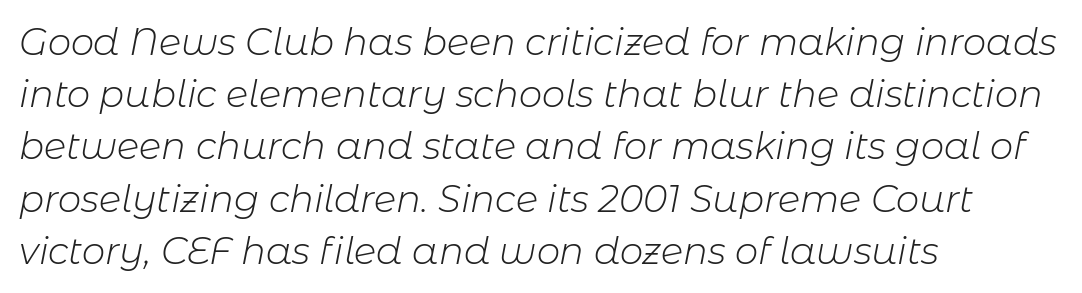
The image shows 37 px light type, italic (leaning right); set left-aligned, normal line spacing (1.41x), normal letter spacing, not underlined; low stroke contrast and a medium x-height.
